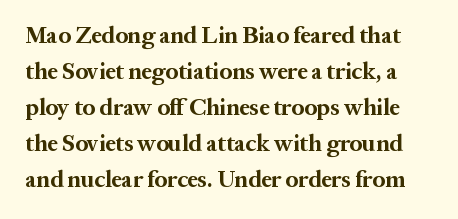
Q: Is the text bold? A: Yes.
Q: Is the text italic (slanted)? A: No, it is upright.
Q: Is the text underlined? A: No.
Q: Is the spacing between letters normal or unusually wide? A: Normal.
Q: Is the spacing between lines tight, normal or loose? A: Normal.
